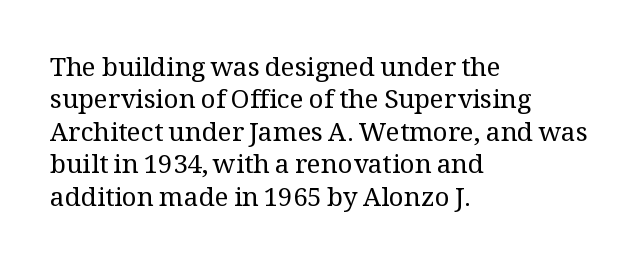
Q: Is the text bold? A: No.
Q: Is the text italic (slanted)? A: No, it is upright.
Q: Is the text underlined? A: No.
Q: How is the paragraph aligned? A: Left-aligned.
Q: Is the spacing between letters normal or unusually wide? A: Normal.
Q: Is the spacing between lines tight, normal or loose? A: Normal.
